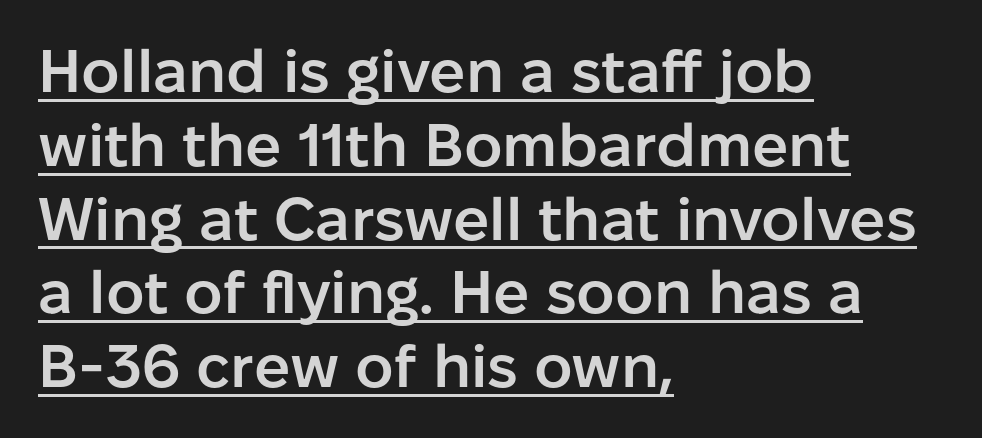
A roman cut, with each character standing at attention. Slightly chunky letters — semibold, I'd say, not full bold. A typesetter would label this face a sans. This is underlined copy, the kind a proofreader might mark for attention. If you drew a ruler down the left edge, every line would touch it.
